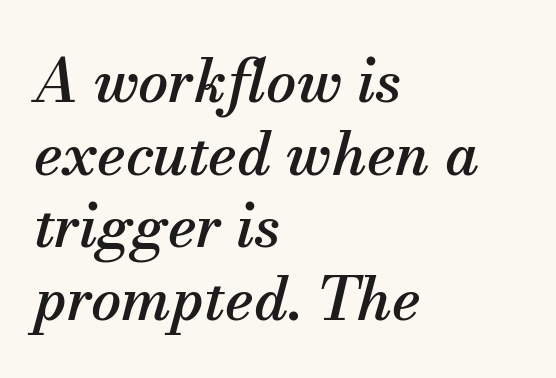
Q: Is the text italic (slanted)? A: Yes, it leans right by about 13 degrees.
Q: Is the typeface a serif or a sans-serif typeface? A: Serif.
Q: Is the text underlined? A: No.
Q: How is the paragraph aligned? A: Left-aligned.
Q: Is the spacing between letters normal or unusually wide? A: Normal.
Q: Width (condensed, normal, or wide)? A: Normal.
Q: Stroke contrast? A: Medium.
Q: x-height? A: Small.
Q: Monospaced? A: No.
